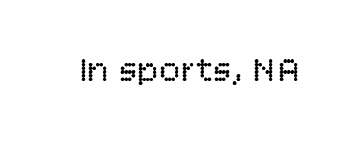
Q: Is the text bold? A: No.
Q: Is the text italic (slanted)? A: No, it is upright.
Q: Is the typeface a serif or a sans-serif typeface? A: Sans-serif.
Q: Is the text underlined? A: No.
Q: Is the spacing between letters normal or unusually wide? A: Normal.
Q: Width (condensed, normal, or wide)? A: Normal.
Q: Stroke contrast? A: Low.
Q: x-height? A: Large.
Q: Monospaced? A: No.
